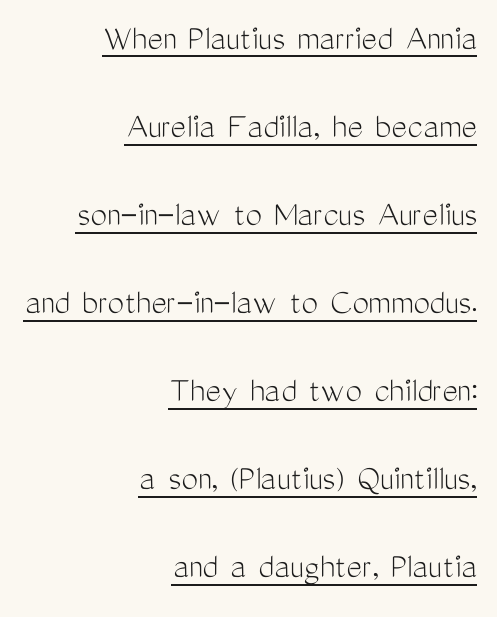
Leftover space on each line is placed entirely before the opening word. Look at the tracking — it's just the regular setting, nothing added. The passage shown is typeset with a sans-serif family. You can tell it's not italic because the verticals are truly vertical.
